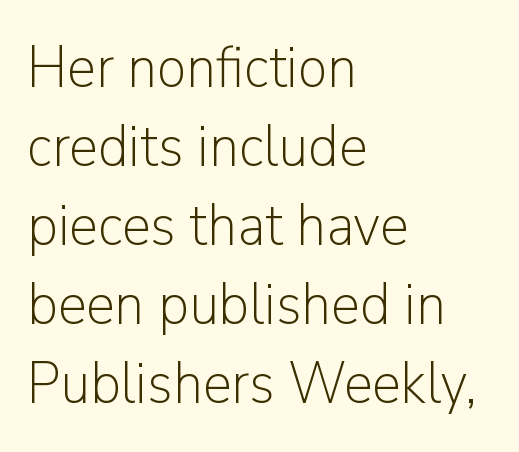
{"serif": "no", "italic": "no", "bold": "no", "weight": "light", "width": "normal", "stroke_contrast": "low", "x_height": "medium", "monospaced": "no", "underline": "no", "align": "left", "line_spacing": "normal", "line_spacing_ratio": 1.34, "letter_spacing": "normal", "letter_spacing_em": 0.0, "glyph_px": 59}
